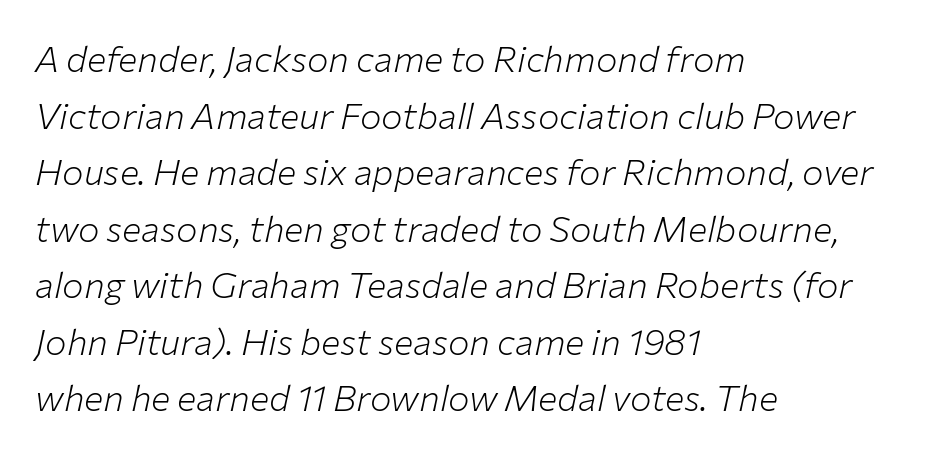
{"italic": "yes", "lean": "right", "slant_degrees": 12, "bold": "no", "weight": "light", "width": "normal", "stroke_contrast": "low", "x_height": "medium", "monospaced": "no", "underline": "no", "align": "left", "line_spacing": "normal", "line_spacing_ratio": 1.57, "letter_spacing": "normal", "letter_spacing_em": 0.0, "glyph_px": 36}
